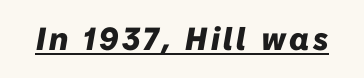
The image shows 32 px heavy type, italic (leaning right); set underlined; low stroke contrast and a medium x-height.
